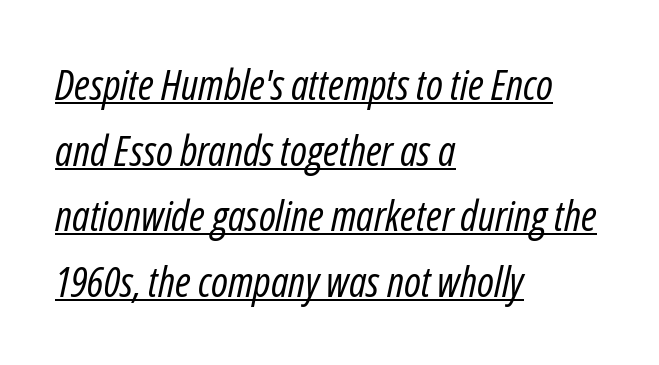
Looking at the ascenders, they clearly lean. Tracking here is standard; glyphs follow each other at the usual distance. Unbolded letterforms with no extra heft. Is this a fixed-width face? No — the glyphs have proportional, varying widths. Caption: lettering with a line underneath.
